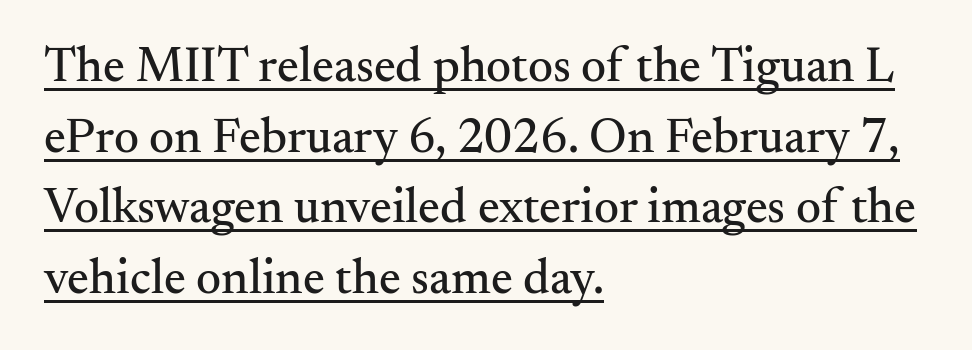
Q: Is the text italic (slanted)? A: No, it is upright.
Q: Is the typeface a serif or a sans-serif typeface? A: Serif.
Q: Is the text underlined? A: Yes.
Q: How is the paragraph aligned? A: Left-aligned.
Q: Is the spacing between letters normal or unusually wide? A: Normal.
Q: Is the spacing between lines tight, normal or loose? A: Normal.
Q: Width (condensed, normal, or wide)? A: Normal.
Q: Stroke contrast? A: Medium.
Q: x-height? A: Small.
Q: Monospaced? A: No.
